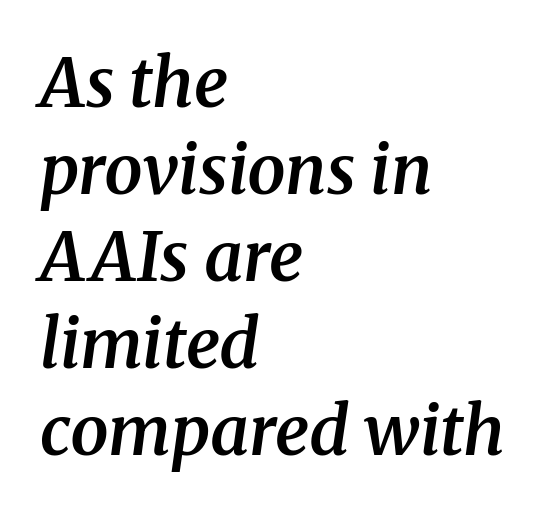
The image shows 68 px semibold serif type, italic (leaning right); set left-aligned, normal line spacing (1.28x), normal letter spacing, not underlined; medium stroke contrast and a medium x-height.
